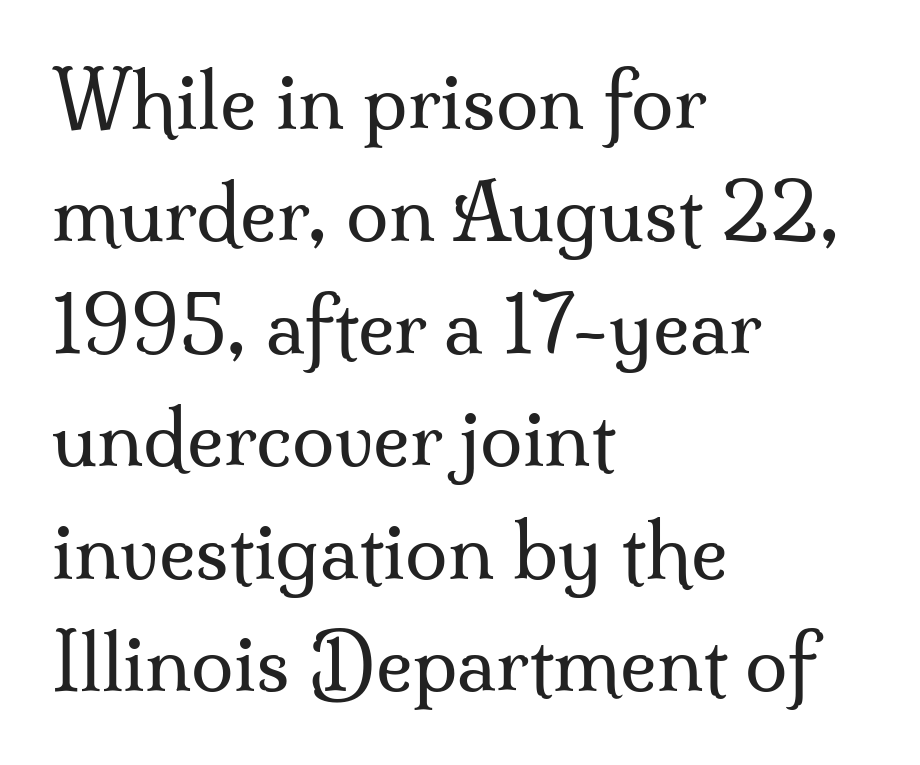
{"serif": "yes", "italic": "no", "bold": "no", "weight": "regular", "width": "normal", "stroke_contrast": "medium", "x_height": "small", "monospaced": "no", "underline": "no", "align": "left", "line_spacing": "normal", "line_spacing_ratio": 1.46, "letter_spacing": "normal", "letter_spacing_em": 0.0, "glyph_px": 77}
